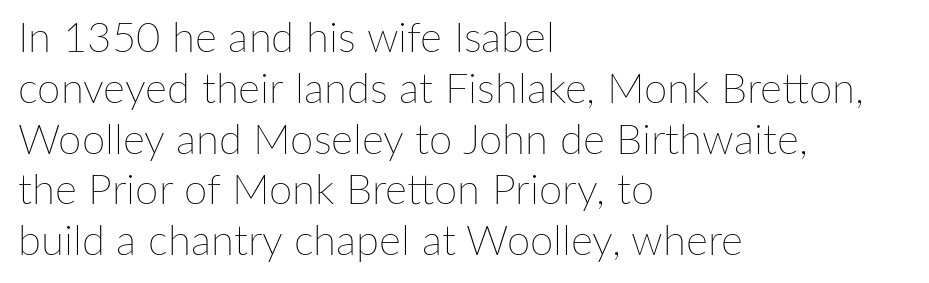
The image shows 42 px thin type, upright; set left-aligned, line spacing 1.21x, normal letter spacing, not underlined; low stroke contrast and a medium x-height.
